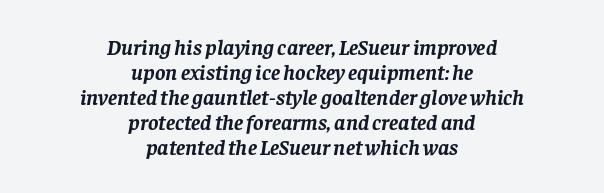
The image shows 22 px bold type, italic (leaning right); set centered, tight line spacing (1.14x), normal letter spacing, not underlined.
